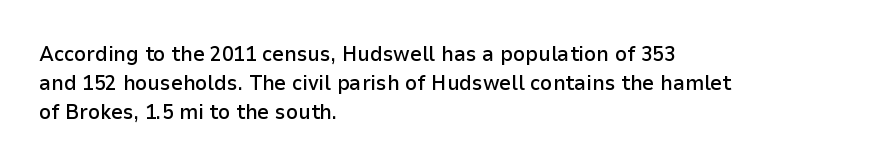
Q: Is the text bold? A: Semi-bold.
Q: Is the text italic (slanted)? A: No, it is upright.
Q: Is the text underlined? A: No.
Q: How is the paragraph aligned? A: Left-aligned.
Q: Is the spacing between letters normal or unusually wide? A: Normal.
Q: Is the spacing between lines tight, normal or loose? A: Normal.
